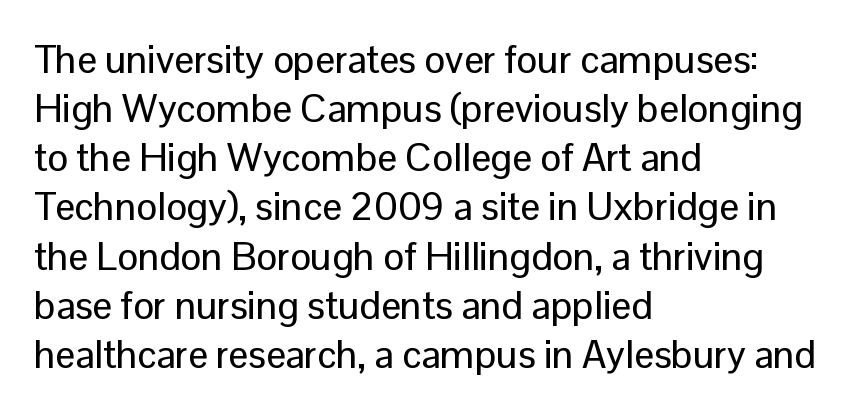
You could call the tracking neutral — neither tight nor loose. The area under the type is left untouched. Do the characters align in a grid? No, the font is proportional. In terms of letterform style, serifs are entirely absent. Left-aligned paragraph, ragged on the right.
